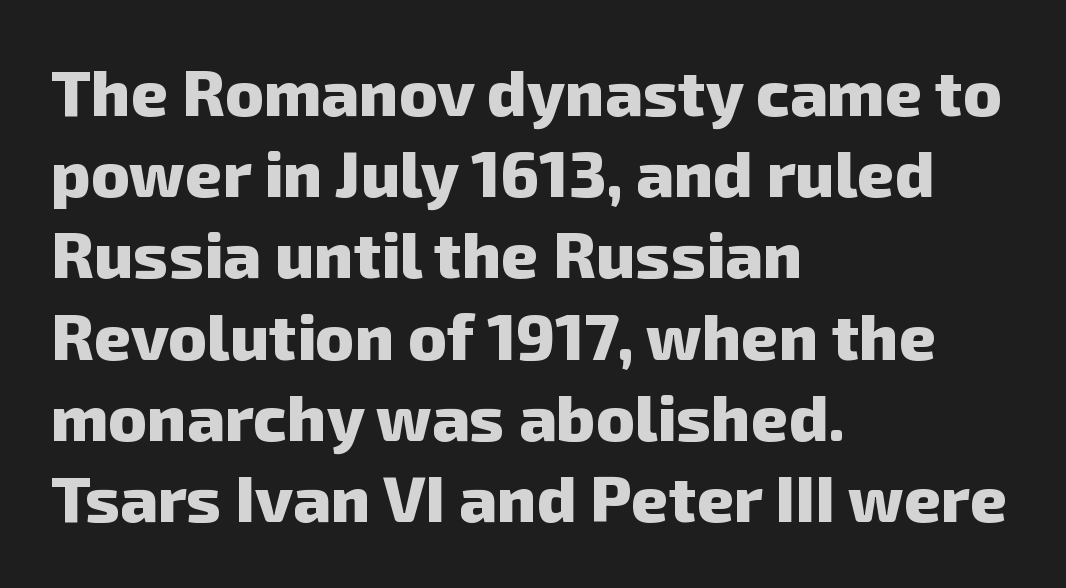
The image shows 65 px heavy sans-serif type; set left-aligned, normal line spacing (1.25x), normal letter spacing, not underlined; low stroke contrast and a medium x-height.
